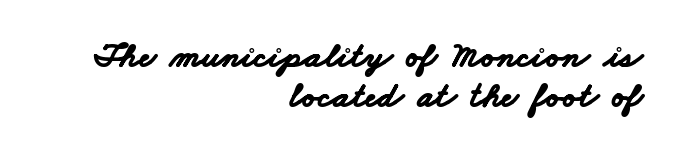
The image shows 36 px bold, wide sans-serif type; set right-aligned, tight line spacing (1.1x), normal letter spacing, not underlined; low stroke contrast and a small x-height.
